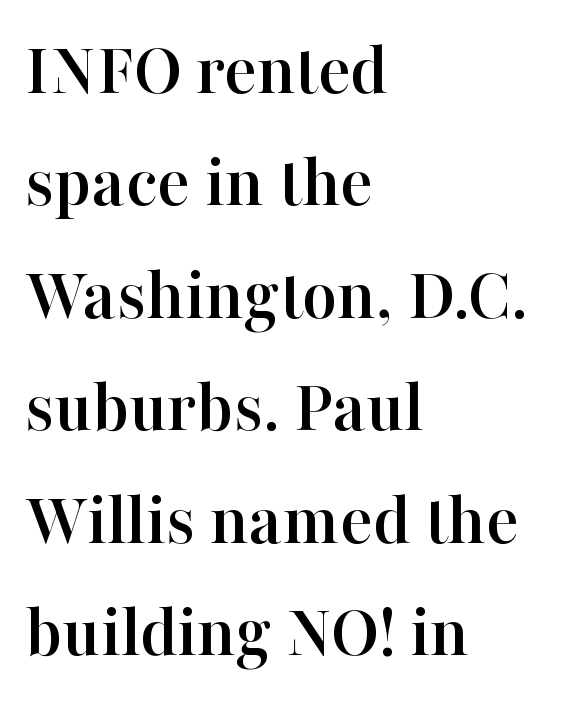
Spacing between characters is what you'd get straight out of the box. The face used here is proportionally spaced, like ordinary book or web type. Serif or sans? Serif — the stroke terminals have little feet. Notice how the passage keeps a crisp vertical edge on the left only. This is the regular roman posture of the typeface. Successive baselines arrive at the customary interval.
